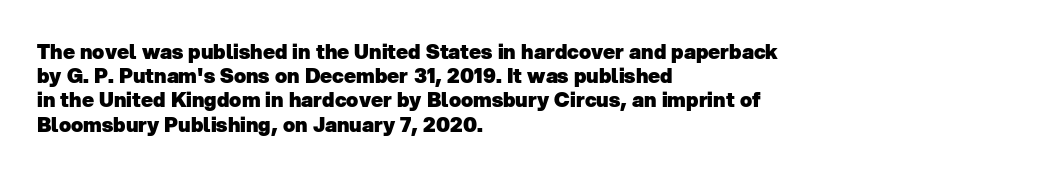
{"bold": "yes", "underline": "no", "align": "left", "line_spacing_ratio": 1.21, "letter_spacing": "normal", "letter_spacing_em": 0.0, "glyph_px": 20}
